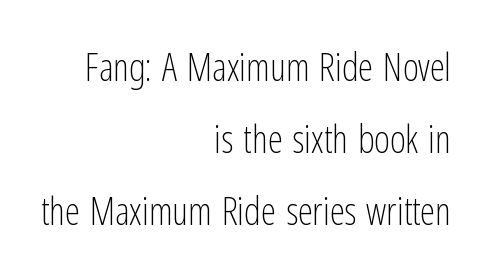
{"serif": "no", "italic": "no", "bold": "no", "weight": "light", "width": "condensed", "stroke_contrast": "low", "x_height": "medium", "monospaced": "no", "underline": "no", "align": "right", "line_spacing": "loose", "line_spacing_ratio": 1.9, "letter_spacing": "normal", "letter_spacing_em": 0.0, "glyph_px": 38}
